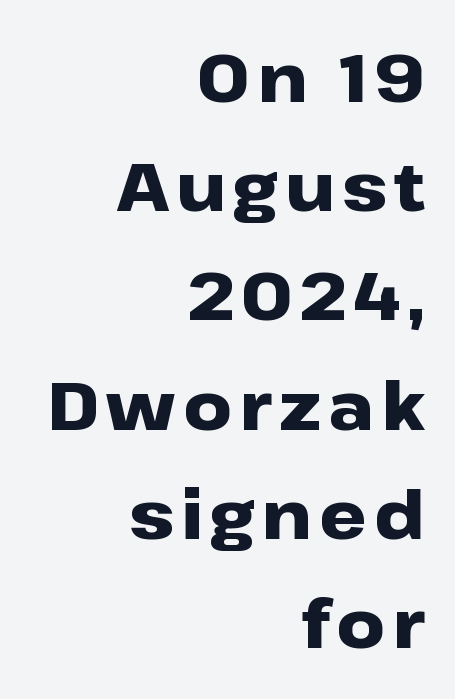
{"serif": "no", "italic": "no", "bold": "yes", "weight": "heavy", "width": "wide", "stroke_contrast": "low", "x_height": "medium", "monospaced": "no", "underline": "no", "align": "right", "line_spacing": "normal", "line_spacing_ratio": 1.63, "glyph_px": 67}
